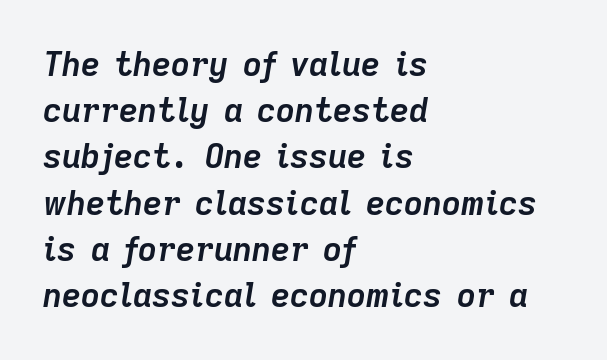
The image shows 33 px semibold type, italic (leaning right); set left-aligned, normal line spacing (1.4x), normal letter spacing, not underlined; low stroke contrast and a medium x-height.
